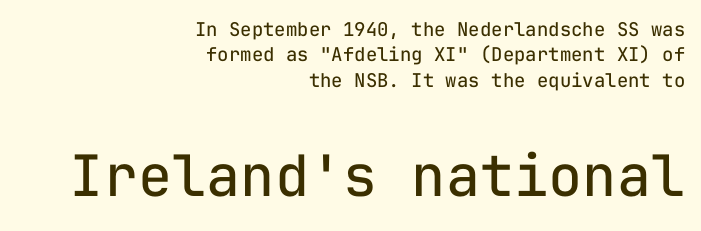
The image shows 57 px regular-weight sans-serif type, upright, monospaced; set right-aligned, normal line spacing (1.33x), normal letter spacing, not underlined; the second (bottom) block is 3.0x larger; low stroke contrast and a medium x-height.
